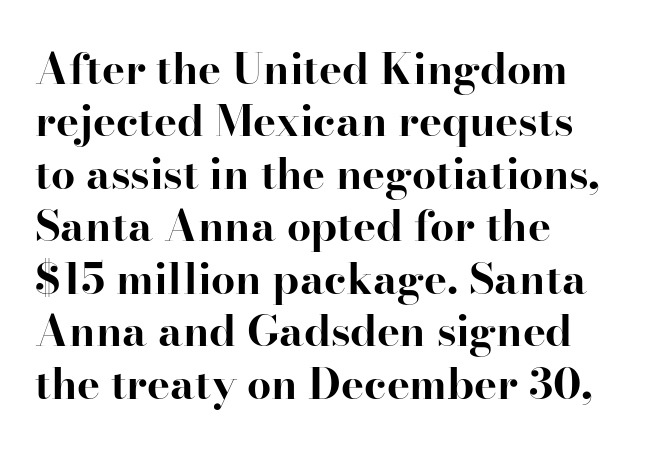
Q: Is the text bold? A: Yes.
Q: Is the text italic (slanted)? A: No, it is upright.
Q: Is the typeface a serif or a sans-serif typeface? A: Serif.
Q: Is the text underlined? A: No.
Q: How is the paragraph aligned? A: Left-aligned.
Q: Is the spacing between letters normal or unusually wide? A: Normal.
Q: Width (condensed, normal, or wide)? A: Normal.
Q: Stroke contrast? A: High.
Q: x-height? A: Small.
Q: Monospaced? A: No.
